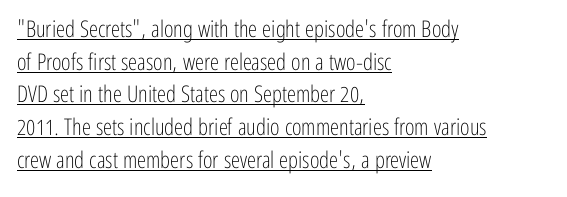
Short and long lines alike share a common starting point at left. A typesetter would call this leading conventional body-copy spacing. Inter-character spacing is left at the font's built-in metrics. Bold? No — there's no thickening of the strokes. The font's upright variant was chosen for this text. The words here are underlined.
